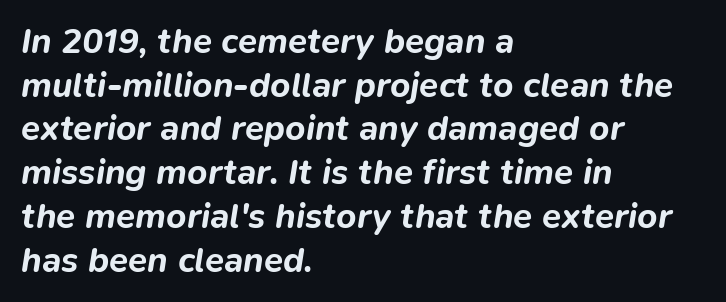
The image shows 35 px bold type, italic (leaning right); set left-aligned, normal line spacing (1.25x), normal letter spacing, not underlined; low stroke contrast and a medium x-height.
